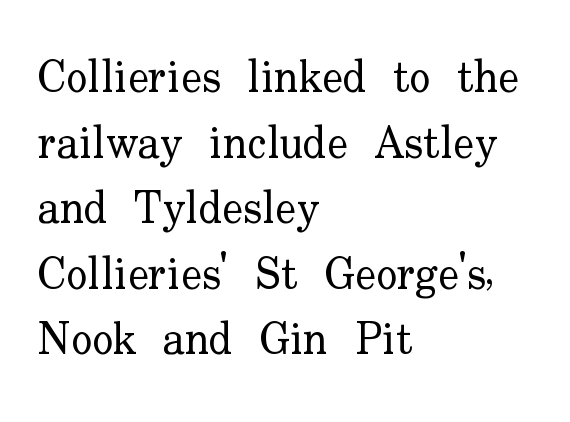
{"serif": "yes", "italic": "no", "bold": "no", "weight": "regular", "width": "normal", "stroke_contrast": "low", "x_height": "small", "monospaced": "no", "underline": "no", "align": "left", "line_spacing": "normal", "line_spacing_ratio": 1.49, "letter_spacing": "normal", "letter_spacing_em": 0.0, "glyph_px": 44}
